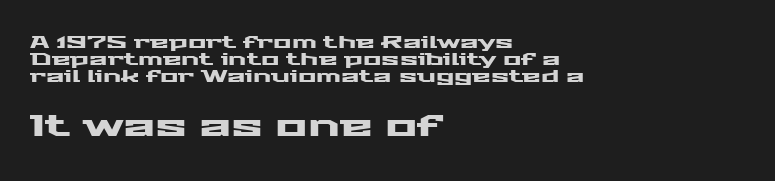
{"serif": "no", "italic": "no", "width": "wide", "stroke_contrast": "medium", "x_height": "medium", "monospaced": "no", "underline": "no", "align": "left", "line_spacing": "tight", "line_spacing_ratio": 0.99, "letter_spacing": "normal", "letter_spacing_em": 0.0, "larger_block": "second", "size_ratio": 1.76, "glyph_px": 30}
